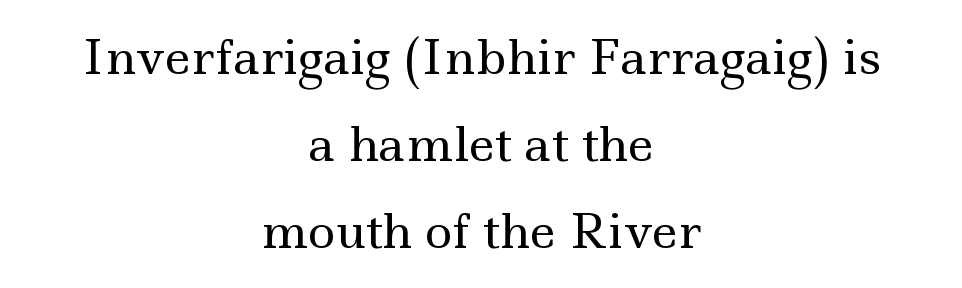
The image shows 47 px regular-weight, wide serif type, upright; set centered, line spacing 1.85x, normal letter spacing, not underlined; a small x-height.
